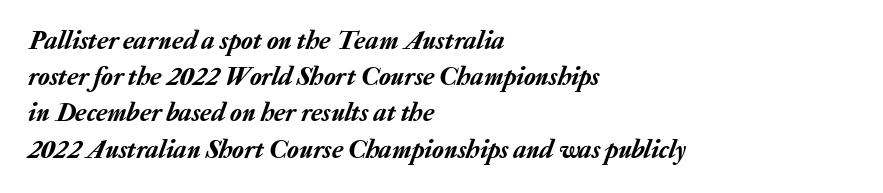
Q: Is the text italic (slanted)? A: Yes, it leans right by about 20 degrees.
Q: Is the text underlined? A: No.
Q: How is the paragraph aligned? A: Left-aligned.
Q: Is the spacing between letters normal or unusually wide? A: Normal.
Q: Is the spacing between lines tight, normal or loose? A: Normal.
